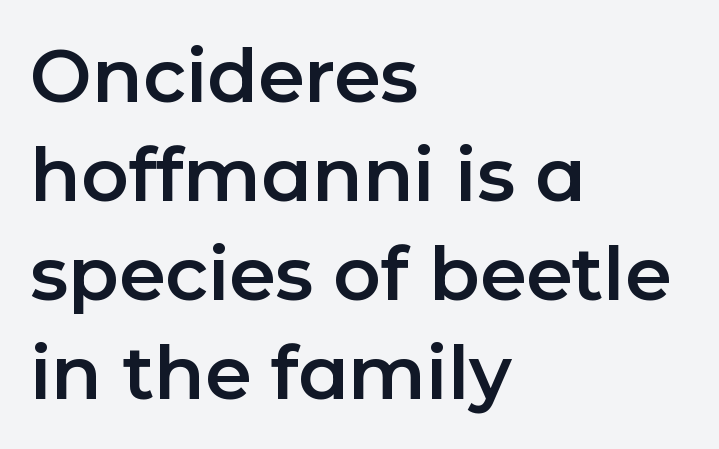
This is roman type, the default non-slanted kind. Is the block centered? No — it sits flush against the left margin. Is this a fixed-width face? No — the glyphs have proportional, varying widths. The letterforms sit shoulder to shoulder at normal distance.
